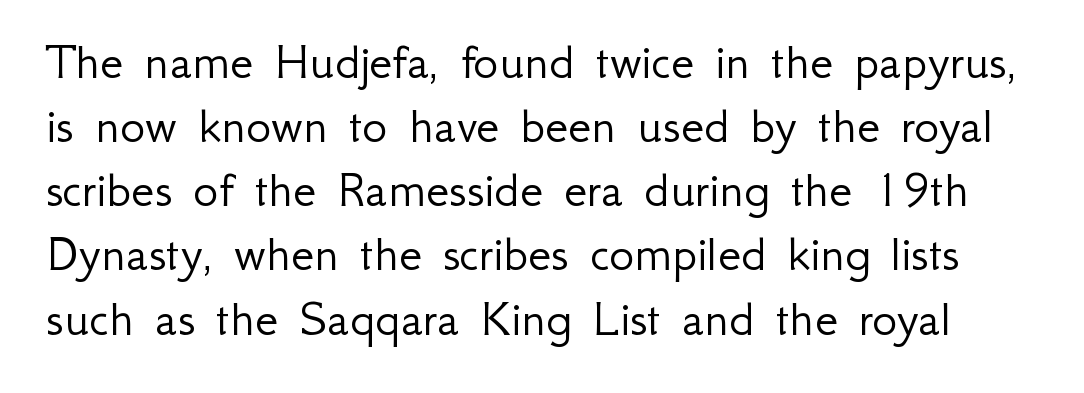
A typesetter would call this proportional, since set widths differ per character. Nope, no serifs anywhere on these letters. Stem width sits at or under what a default text font uses. Ordinary non-slanted type is in use.
